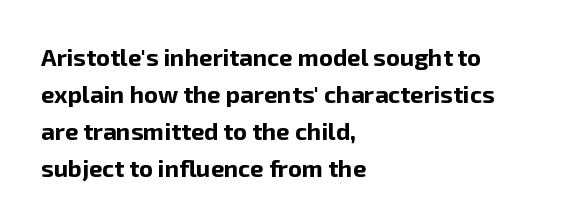
Q: Is the text bold? A: Yes.
Q: Is the text italic (slanted)? A: No, it is upright.
Q: Is the text underlined? A: No.
Q: How is the paragraph aligned? A: Left-aligned.
Q: Is the spacing between letters normal or unusually wide? A: Normal.
Q: Is the spacing between lines tight, normal or loose? A: Normal.
